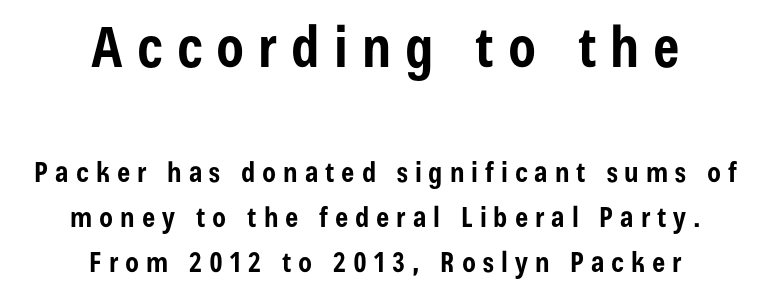
Alignment: centered. Posture: straight, roman, zero tilt. Clear beneath every line of the passage. Of the two passages, the one on top uses the larger point size. You can tell from the bare stems that sans-serif type was used.
